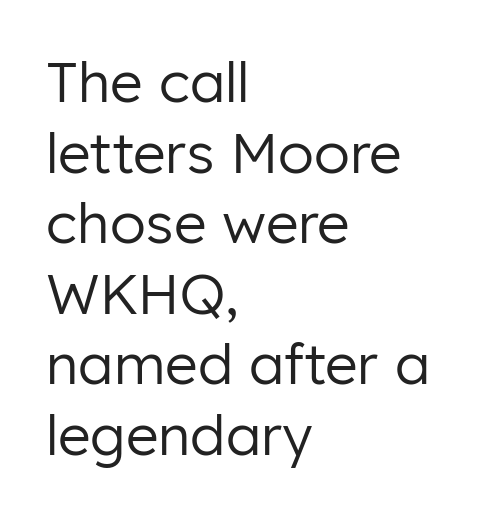
Q: Is the text bold? A: No.
Q: Is the text italic (slanted)? A: No, it is upright.
Q: Is the typeface a serif or a sans-serif typeface? A: Sans-serif.
Q: Is the text underlined? A: No.
Q: How is the paragraph aligned? A: Left-aligned.
Q: Is the spacing between letters normal or unusually wide? A: Normal.
Q: Is the spacing between lines tight, normal or loose? A: Normal.
Q: Width (condensed, normal, or wide)? A: Normal.
Q: Stroke contrast? A: Low.
Q: x-height? A: Medium.
Q: Monospaced? A: No.
